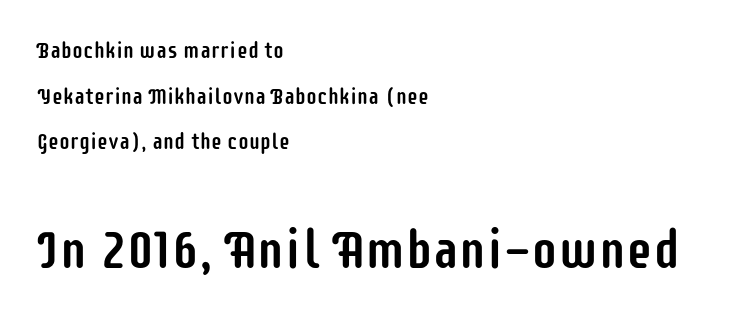
Q: Is the text italic (slanted)? A: No, it is upright.
Q: Is the typeface a serif or a sans-serif typeface? A: Sans-serif.
Q: Is the text underlined? A: No.
Q: How is the paragraph aligned? A: Left-aligned.
Q: Is the spacing between letters normal or unusually wide? A: Normal.
Q: Is the spacing between lines tight, normal or loose? A: Loose.
Q: Which block of text is set in a larger size, the first (top) or the second (bottom)? A: The second (bottom) one.
Q: Width (condensed, normal, or wide)? A: Condensed.
Q: Stroke contrast? A: Low.
Q: x-height? A: Large.
Q: Monospaced? A: No.
